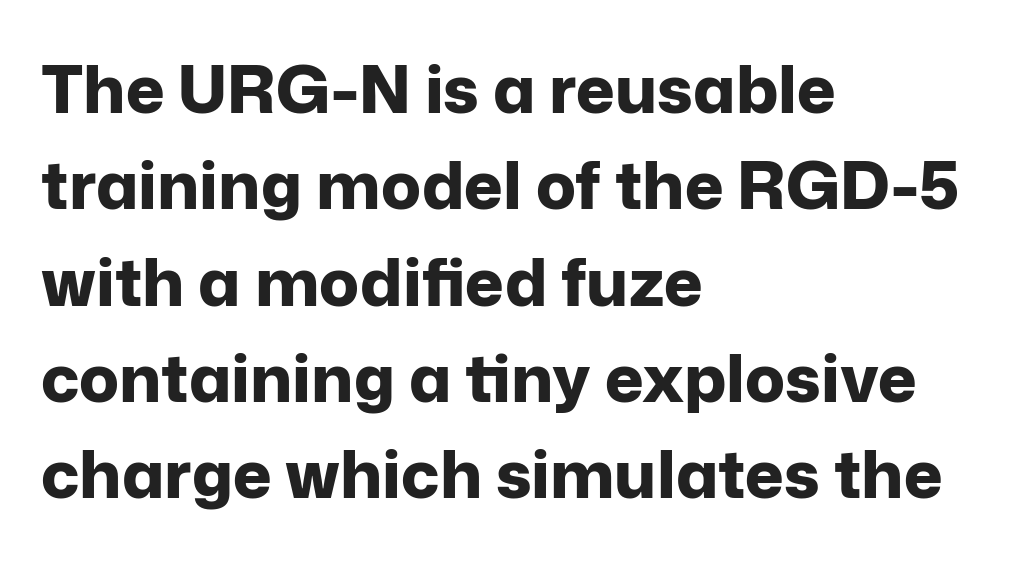
{"serif": "no", "italic": "no", "bold": "yes", "weight": "bold", "width": "normal", "stroke_contrast": "low", "x_height": "medium", "monospaced": "no", "underline": "no", "align": "left", "line_spacing": "normal", "line_spacing_ratio": 1.46, "letter_spacing": "normal", "letter_spacing_em": 0.0, "glyph_px": 66}
